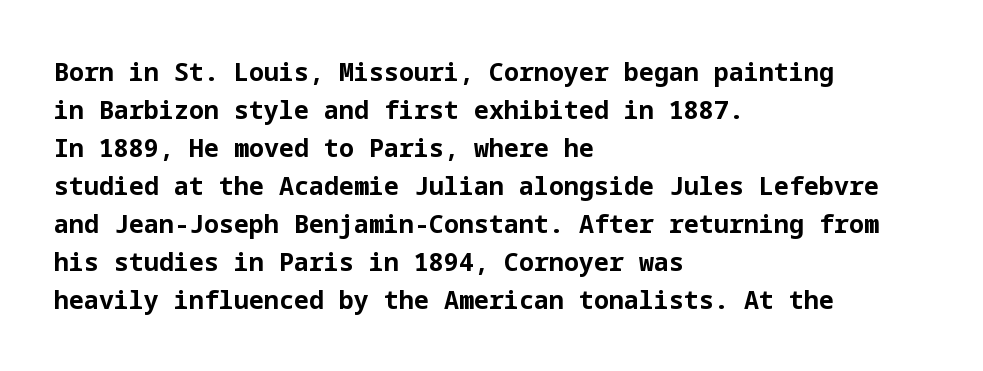
The image shows 25 px bold type, upright; set left-aligned, normal line spacing (1.52x), normal letter spacing, not underlined.
